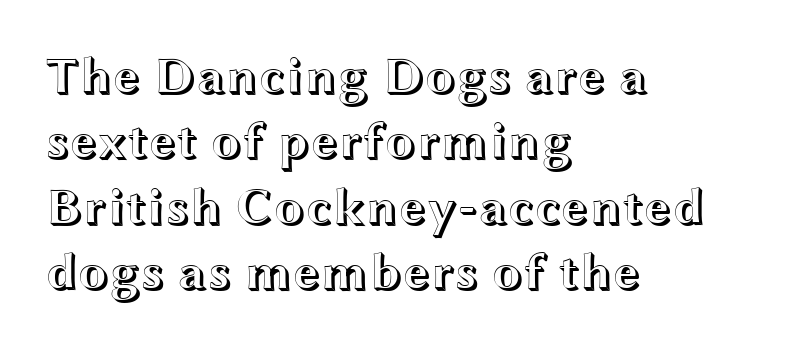
The image shows 51 px wide type, upright; set left-aligned, normal line spacing (1.28x), normal letter spacing, not underlined; a medium x-height.
